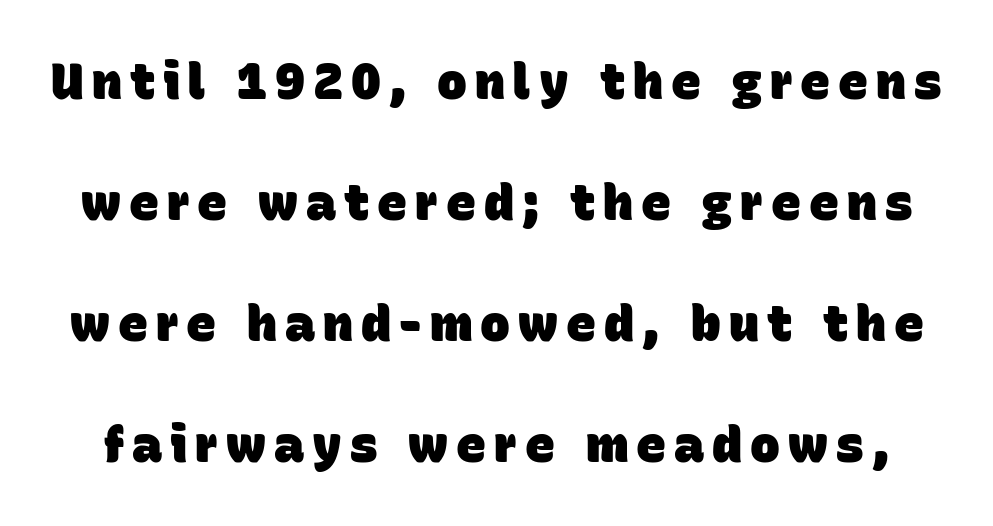
Grotesque or geometric, the face here clearly has no serifs. Unmarked baselines from the first word to the last. If you measured baseline to baseline, you'd find a long distance. These words are printed bold, with thick strokes throughout. Varying glyph widths throughout — classic text-font behaviour.
